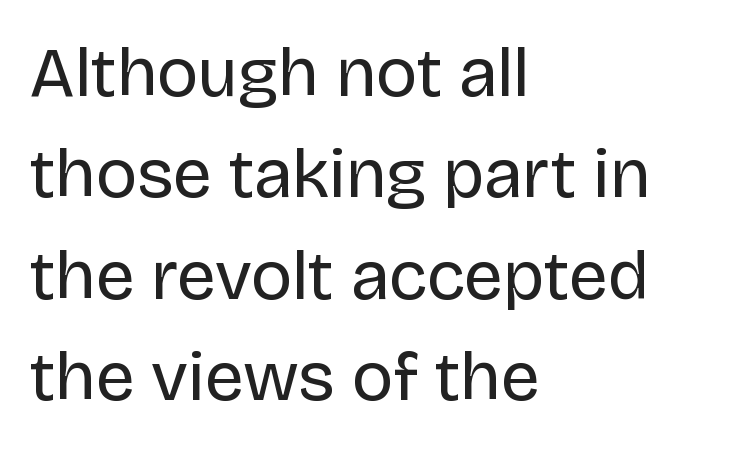
The block of text has a typical density, with ordinary space between rows. Character widths vary here, with narrow letters taking less room than wide ones. Each word holds together tightly as a unit, with standard inter-letter gaps. Do the letters lean? They stand straight.
